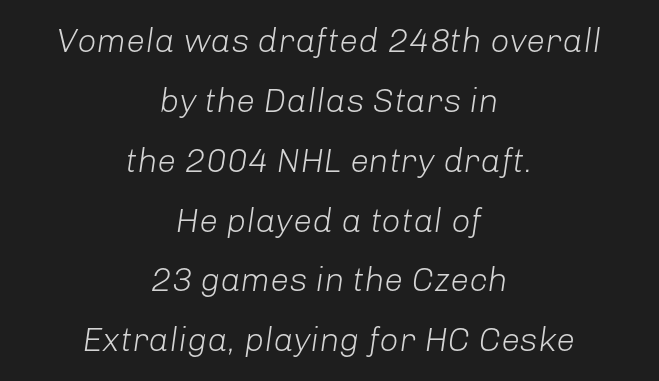
These lines are rendered in a variable-pitch font. Is the type slanted? Yes — the strokes lean at a clear angle. This rendering features lettering with no underline. The strokes are not fattened; the text isn't bold. A typesetter would call this zero additional tracking. Line starts and ends both wander, symmetrically.
